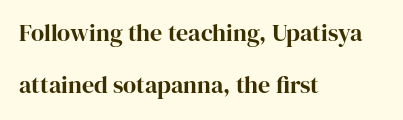
The paragraph shown leans on its left margin. Style check: upright. The lines are spread far apart with generous leading. The line texture is even and compact thanks to regular tracking. A clean baseline with only descenders dipping below it.
